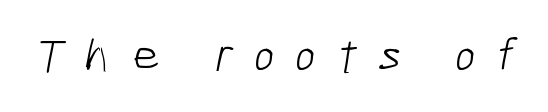
{"serif": "no", "bold": "no", "weight": "light", "width": "condensed", "stroke_contrast": "low", "x_height": "medium", "monospaced": "no", "underline": "no", "letter_spacing": "wide", "letter_spacing_em": 0.42, "glyph_px": 49}
